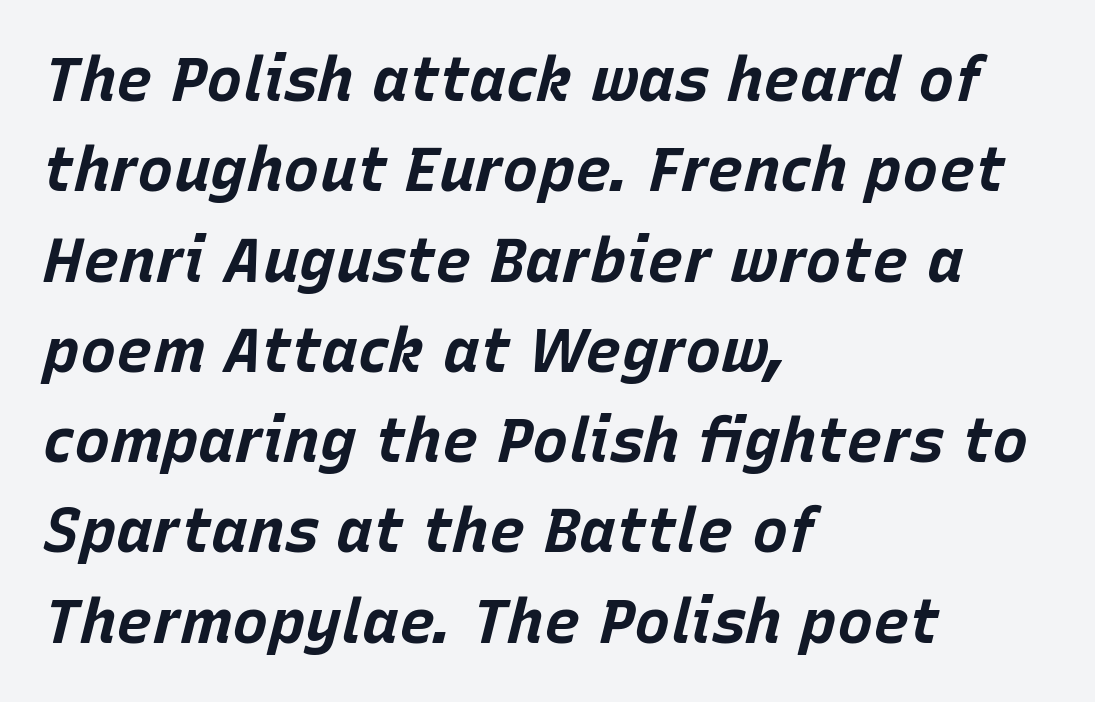
Q: Is the text bold? A: Yes.
Q: Is the text italic (slanted)? A: Yes, it leans right by about 15 degrees.
Q: Is the text underlined? A: No.
Q: How is the paragraph aligned? A: Left-aligned.
Q: Is the spacing between letters normal or unusually wide? A: Normal.
Q: Is the spacing between lines tight, normal or loose? A: Normal.
Q: Width (condensed, normal, or wide)? A: Normal.
Q: Stroke contrast? A: Low.
Q: x-height? A: Large.
Q: Monospaced? A: No.
